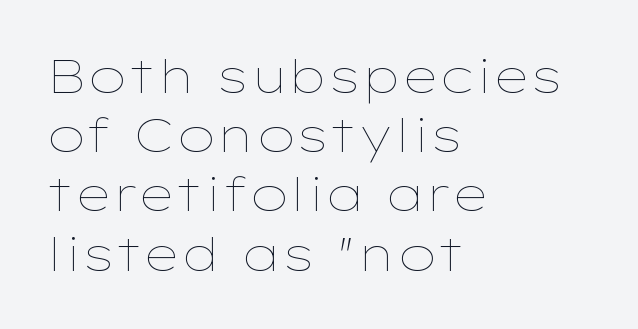
{"italic": "no", "bold": "no", "weight": "thin", "width": "wide", "stroke_contrast": "low", "x_height": "medium", "monospaced": "no", "underline": "no", "align": "left", "line_spacing": "normal", "line_spacing_ratio": 1.26, "letter_spacing": "normal", "letter_spacing_em": 0.0, "glyph_px": 47}
